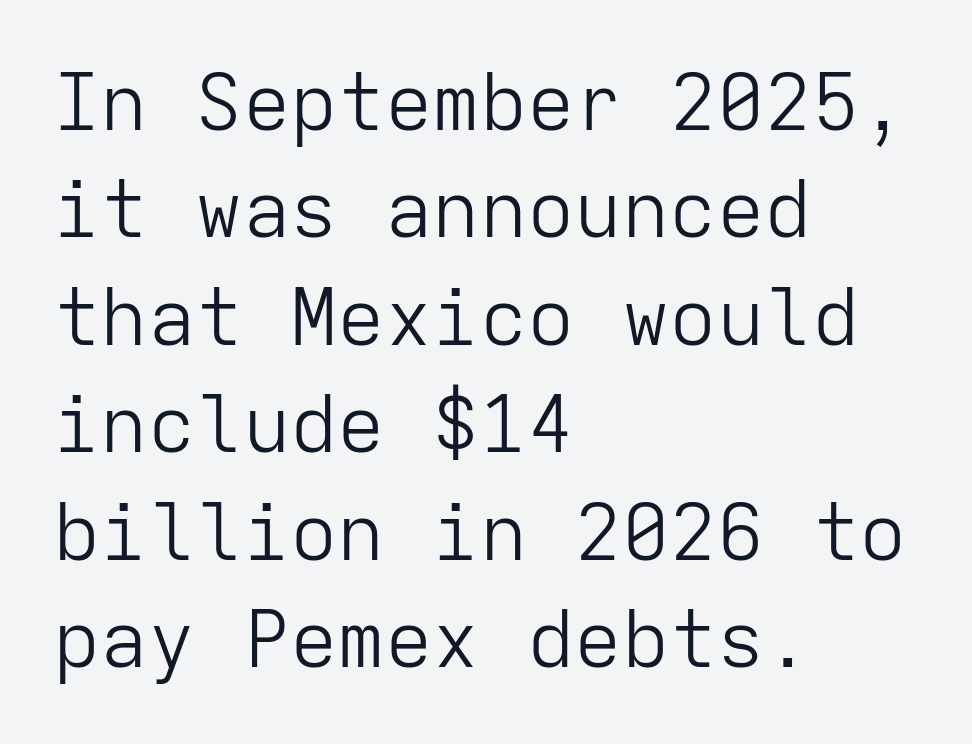
Q: Is the text bold? A: No.
Q: Is the text italic (slanted)? A: No, it is upright.
Q: Is the typeface a serif or a sans-serif typeface? A: Sans-serif.
Q: Is the text underlined? A: No.
Q: How is the paragraph aligned? A: Left-aligned.
Q: Is the spacing between letters normal or unusually wide? A: Normal.
Q: Is the spacing between lines tight, normal or loose? A: Normal.
Q: Width (condensed, normal, or wide)? A: Normal.
Q: Stroke contrast? A: Low.
Q: x-height? A: Medium.
Q: Monospaced? A: Yes.
